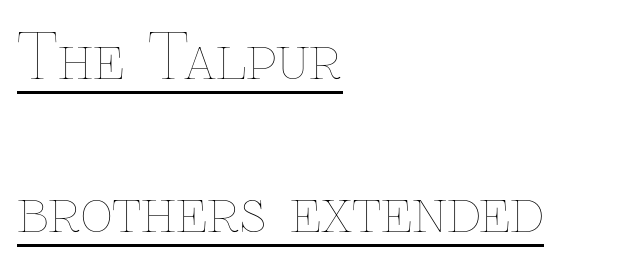
Q: Is the text bold? A: No.
Q: Is the text italic (slanted)? A: No, it is upright.
Q: Is the text underlined? A: Yes.
Q: How is the paragraph aligned? A: Left-aligned.
Q: Is the spacing between letters normal or unusually wide? A: Normal.
Q: Is the spacing between lines tight, normal or loose? A: Loose.
Q: Width (condensed, normal, or wide)? A: Normal.
Q: Stroke contrast? A: Low.
Q: x-height? A: Medium.
Q: Monospaced? A: No.
